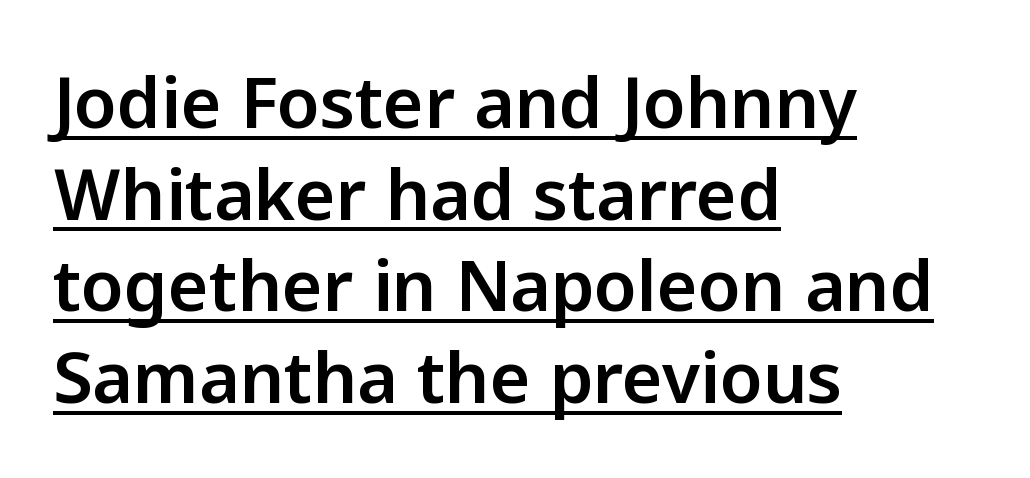
{"serif": "no", "italic": "no", "width": "normal", "stroke_contrast": "low", "x_height": "medium", "monospaced": "no", "underline": "yes", "align": "left", "line_spacing": "normal", "line_spacing_ratio": 1.31, "letter_spacing": "normal", "letter_spacing_em": 0.0, "glyph_px": 70}
